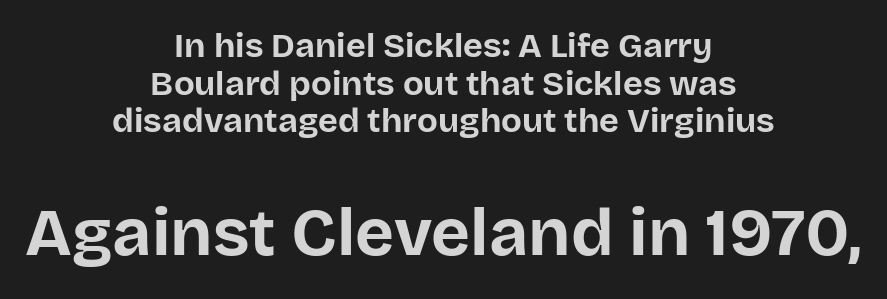
The image shows 67 px bold sans-serif type, upright; set centered, tight line spacing (1.11x), normal letter spacing, not underlined; the second (bottom) block is 1.97x larger; low stroke contrast and a large x-height.
